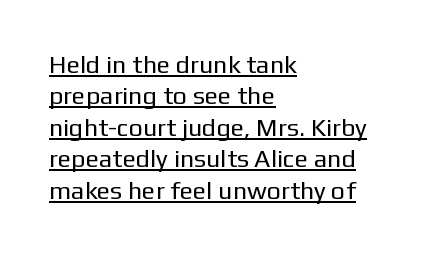
{"italic": "no", "bold": "no", "underline": "yes", "align": "left", "line_spacing": "normal", "line_spacing_ratio": 1.26, "letter_spacing": "normal", "letter_spacing_em": 0.0, "glyph_px": 25}
